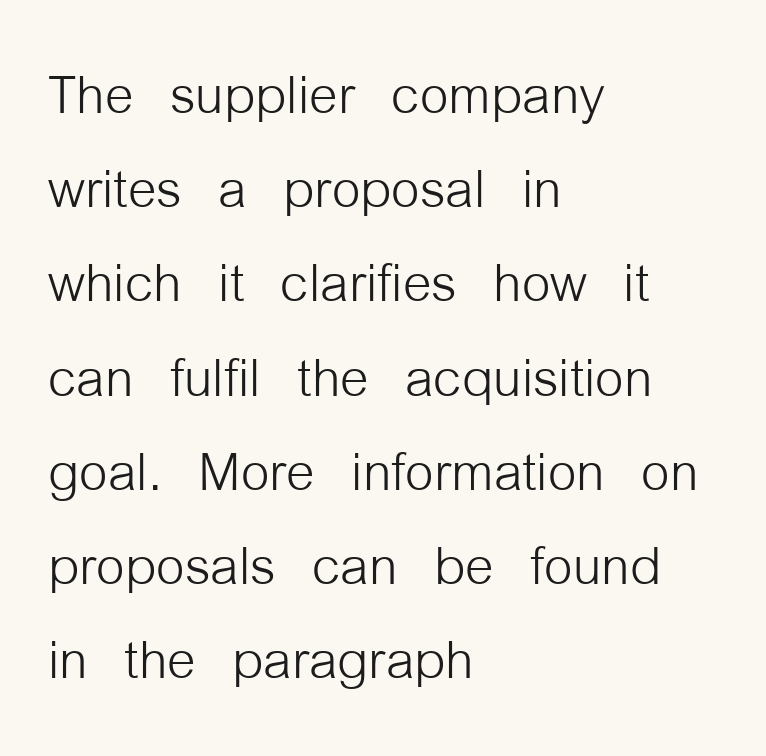
{"serif": "no", "italic": "no", "bold": "no", "weight": "light", "width": "condensed", "stroke_contrast": "low", "x_height": "medium", "monospaced": "no", "underline": "no", "align": "left", "line_spacing": "normal", "line_spacing_ratio": 1.29, "letter_spacing": "normal", "letter_spacing_em": 0.0, "glyph_px": 73}
